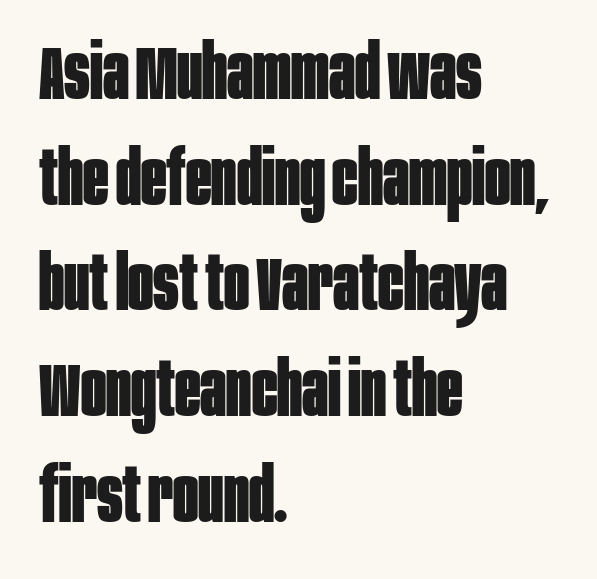
Q: Is the text bold? A: Yes.
Q: Is the text italic (slanted)? A: No, it is upright.
Q: Is the typeface a serif or a sans-serif typeface? A: Sans-serif.
Q: Is the text underlined? A: No.
Q: How is the paragraph aligned? A: Left-aligned.
Q: Is the spacing between letters normal or unusually wide? A: Normal.
Q: Is the spacing between lines tight, normal or loose? A: Normal.
Q: Width (condensed, normal, or wide)? A: Condensed.
Q: Stroke contrast? A: Low.
Q: x-height? A: Large.
Q: Monospaced? A: No.
